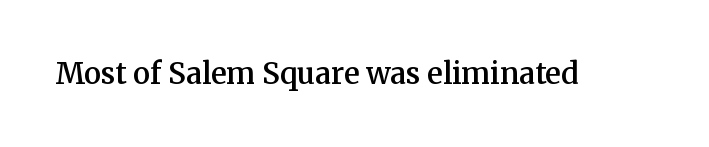
Unlike italic type, these characters show no tilt at all. Between one letter and the next there's only the usual sliver of space. The passage shown is typeset with a serif family. The letters advance in unequal steps, a hallmark of proportional type.
